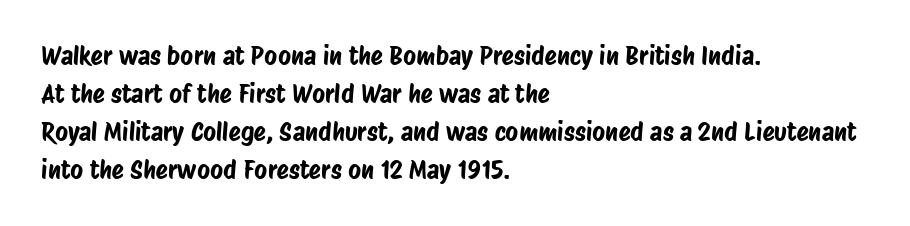
Q: Is the text underlined? A: No.
Q: How is the paragraph aligned? A: Left-aligned.
Q: Is the spacing between letters normal or unusually wide? A: Normal.
Q: Is the spacing between lines tight, normal or loose? A: Normal.
